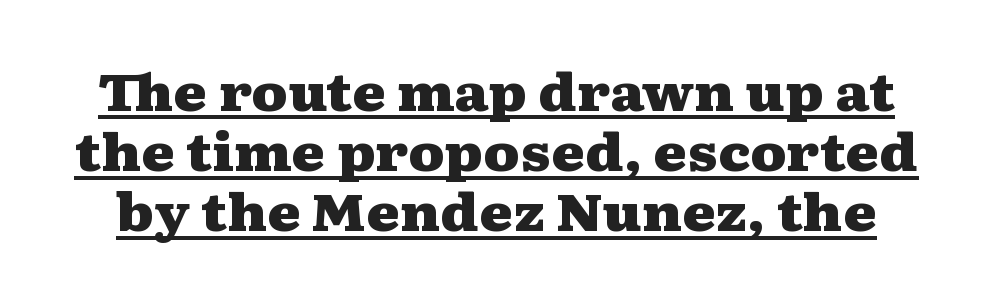
The image shows 51 px heavy, wide serif type, upright; set line spacing 1.18x, normal letter spacing, underlined; medium stroke contrast and a medium x-height.
